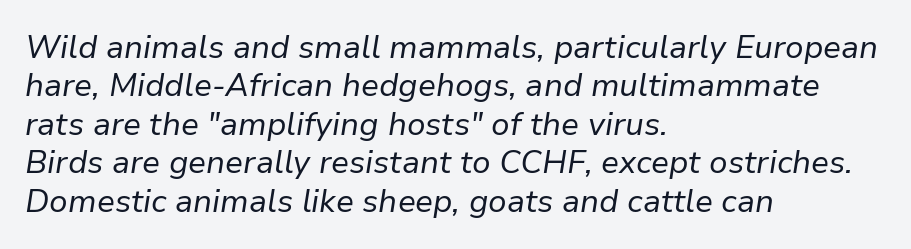
The image shows 32 px regular-weight type, italic (leaning right); set left-aligned, line spacing 1.2x, normal letter spacing, not underlined; low stroke contrast and a medium x-height.
